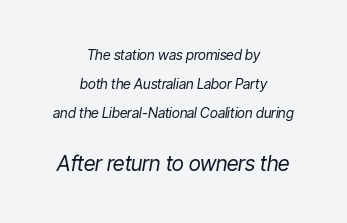
The image shows 21 px text type, italic (leaning right); set centered, loose line spacing (2.07x), normal letter spacing, not underlined; the second (bottom) block is 1.5x larger.
